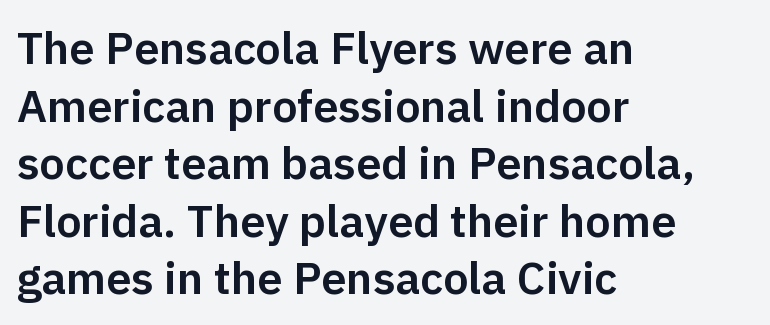
{"serif": "no", "italic": "no", "width": "normal", "stroke_contrast": "low", "x_height": "medium", "monospaced": "no", "underline": "no", "align": "left", "line_spacing": "normal", "line_spacing_ratio": 1.28, "letter_spacing": "normal", "letter_spacing_em": 0.0, "glyph_px": 45}
